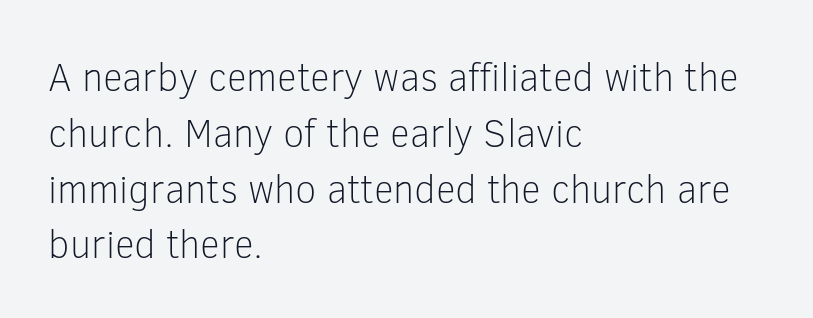
Grotesque or geometric, the face here clearly has no serifs. Vertical stems look standard width or narrower in stroke. How are the letters spaced? Ordinarily, with no added tracking. The rendering anchors every line to the left-hand side. The zone under the glyphs is completely vacant. Evenly set lines give the paragraph a standard silhouette.
